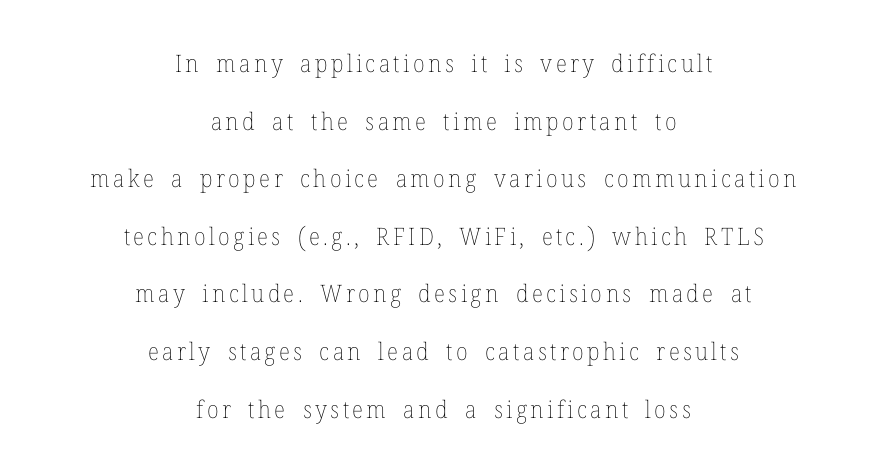
{"italic": "no", "bold": "no", "underline": "no", "align": "center", "line_spacing": "loose", "line_spacing_ratio": 2.4, "glyph_px": 24}
